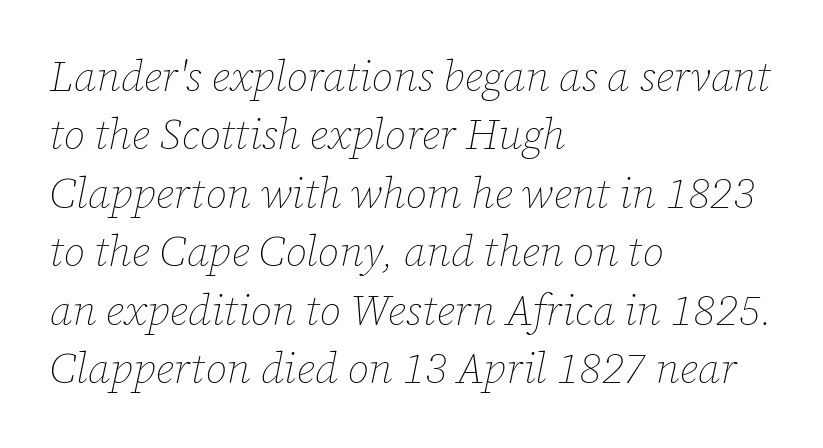
Q: Is the text bold? A: No.
Q: Is the text italic (slanted)? A: Yes, it leans right by about 12 degrees.
Q: Is the text underlined? A: No.
Q: How is the paragraph aligned? A: Left-aligned.
Q: Is the spacing between letters normal or unusually wide? A: Normal.
Q: Is the spacing between lines tight, normal or loose? A: Normal.
Q: Width (condensed, normal, or wide)? A: Normal.
Q: Stroke contrast? A: Low.
Q: x-height? A: Medium.
Q: Monospaced? A: No.
